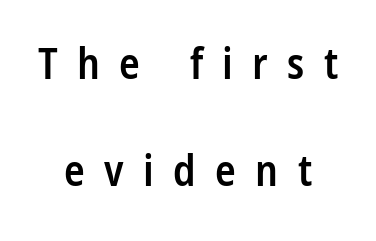
Tall strokes in this sample are plumb rather than angled. This rendering features lettering with no underline. Reading down the block, each line starts at a different indent, mirrored at its end. A somewhat darkened texture: the type is semibold rather than bold. Summary of vertical rhythm: relaxed, with wide interline spacing. Note the varied advance widths — an 'i' is clearly narrower than an 'm'.
